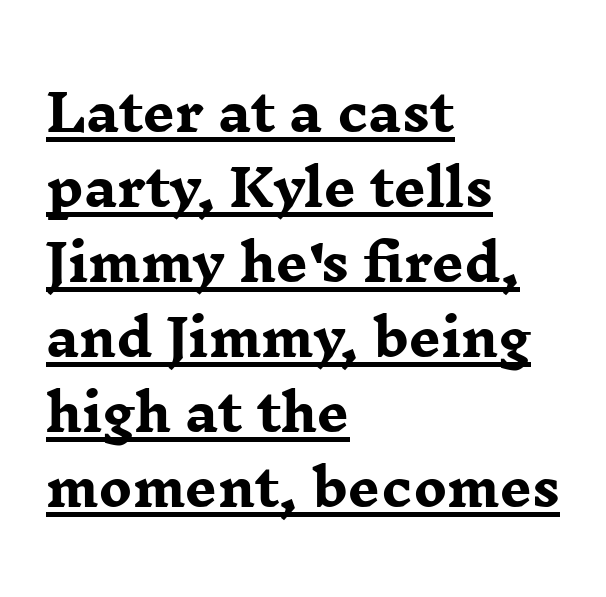
Q: Is the text bold? A: Yes.
Q: Is the text italic (slanted)? A: No, it is upright.
Q: Is the typeface a serif or a sans-serif typeface? A: Serif.
Q: Is the text underlined? A: Yes.
Q: How is the paragraph aligned? A: Left-aligned.
Q: Is the spacing between letters normal or unusually wide? A: Normal.
Q: Is the spacing between lines tight, normal or loose? A: Normal.
Q: Width (condensed, normal, or wide)? A: Wide.
Q: Stroke contrast? A: Low.
Q: x-height? A: Medium.
Q: Monospaced? A: No.
